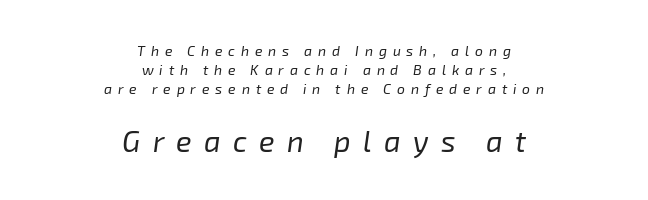
{"italic": "yes", "lean": "right", "slant_degrees": 8, "bold": "no", "weight": "regular", "width": "normal", "stroke_contrast": "low", "x_height": "medium", "monospaced": "no", "underline": "no", "align": "center", "line_spacing": "normal", "line_spacing_ratio": 1.37, "letter_spacing": "wide", "letter_spacing_em": 0.42, "larger_block": "second", "size_ratio": 2.07, "glyph_px": 29}
